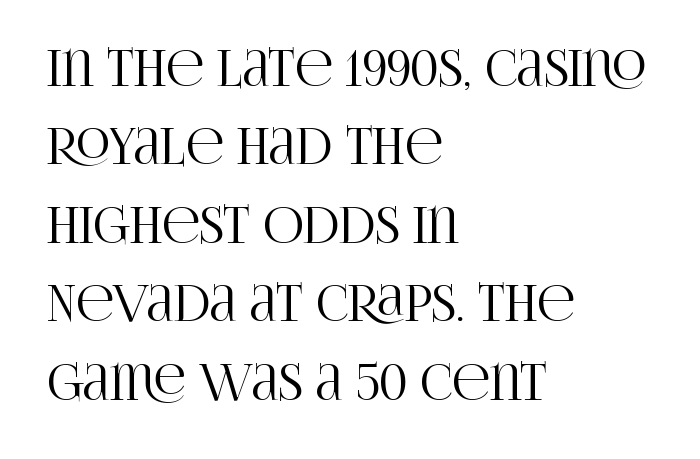
The foot of each line stays bare and open. Do the letters lean? They stand straight. Do the characters align in a grid? No, the font is proportional. The compositor pushed each line to the left boundary. The text was rendered using a seriffed face with decorative stroke endings.
